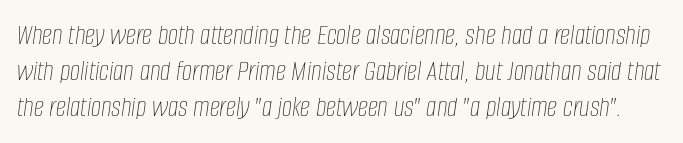
The space beneath each line is pristine and unruled. The leading is moderate, giving the passage an even texture. Summary of weight: not heavy and not bold. These lines are rendered in a variable-pitch font.
